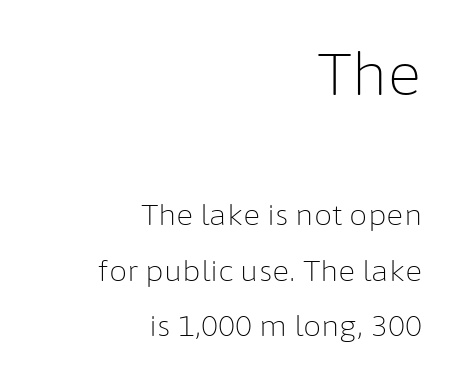
Every character sits straight up, as roman type does. Observe the absence of serifs on each vertical stroke in this sample. The letters advance in unequal steps, a hallmark of proportional type. Descenders hang freely into open space. The letters in the upper block stand taller than those in the block below. Stem width sits at or under what a default text font uses.
